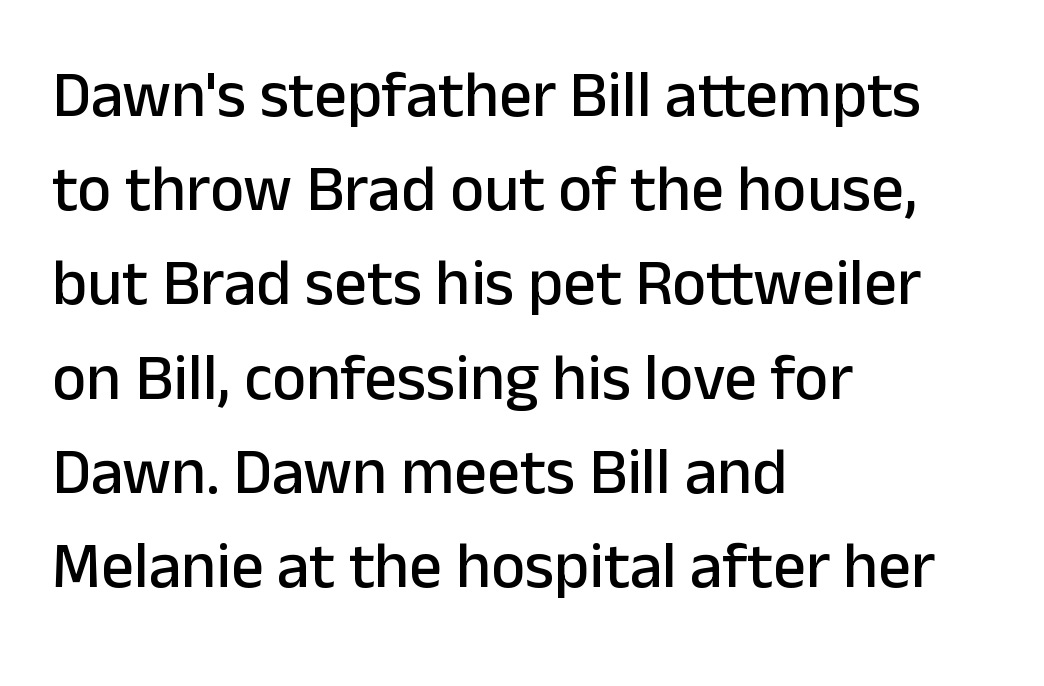
Q: Is the text italic (slanted)? A: No, it is upright.
Q: Is the typeface a serif or a sans-serif typeface? A: Sans-serif.
Q: Is the text underlined? A: No.
Q: How is the paragraph aligned? A: Left-aligned.
Q: Is the spacing between letters normal or unusually wide? A: Normal.
Q: Is the spacing between lines tight, normal or loose? A: Normal.
Q: Width (condensed, normal, or wide)? A: Normal.
Q: Stroke contrast? A: Low.
Q: x-height? A: Medium.
Q: Monospaced? A: No.
